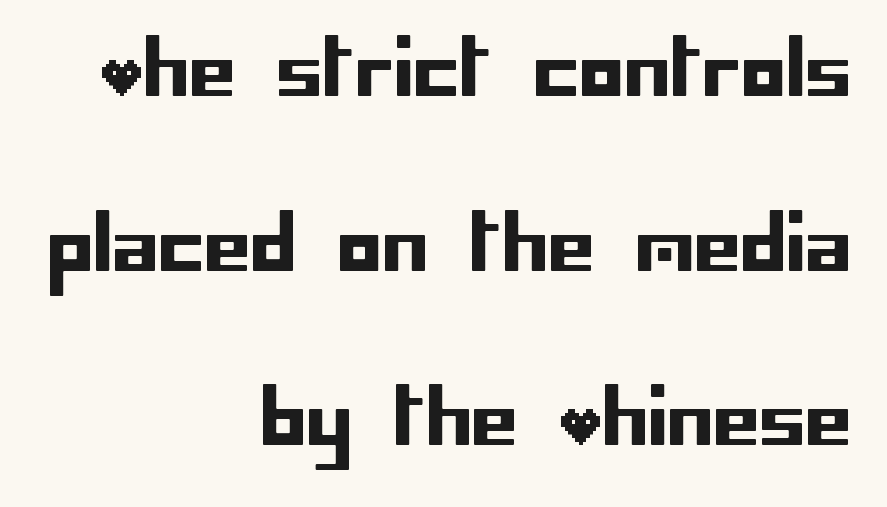
Q: Is the text italic (slanted)? A: No, it is upright.
Q: Is the typeface a serif or a sans-serif typeface? A: Sans-serif.
Q: Is the text underlined? A: No.
Q: How is the paragraph aligned? A: Right-aligned.
Q: Is the spacing between letters normal or unusually wide? A: Normal.
Q: Is the spacing between lines tight, normal or loose? A: Loose.
Q: Width (condensed, normal, or wide)? A: Normal.
Q: Stroke contrast? A: Low.
Q: x-height? A: Large.
